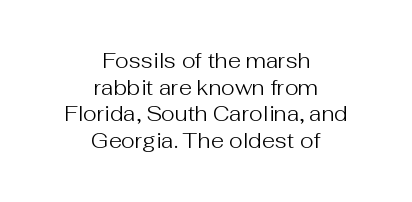
The image shows 21 px text type, upright; set centered, normal line spacing (1.27x), normal letter spacing, not underlined.
